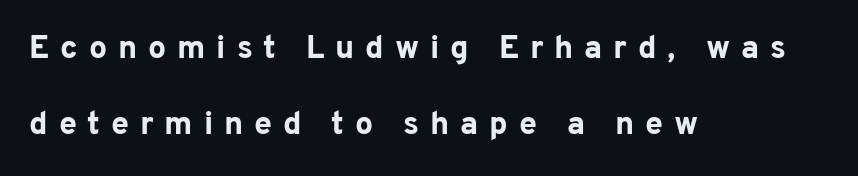
The image shows 32 px bold sans-serif type, upright; set left-aligned, loose line spacing (2.37x), unusually wide letter spacing (+0.34 em), not underlined; low stroke contrast and a medium x-height.
